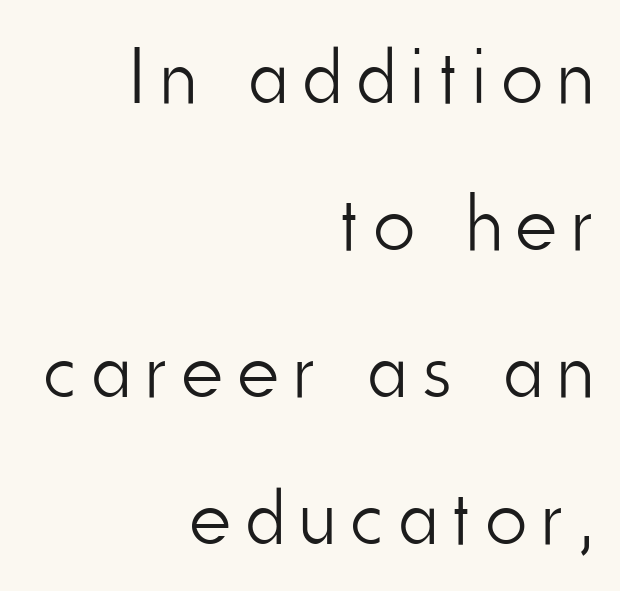
The lettering holds an erect, upright posture throughout. The characters are drawn with everyday or finer stroke widths. Glyph-to-glyph distance is far greater than everyday printed text. This sample uses a sans-serif face. Do the characters align in a grid? No, the font is proportional. This rendering features lettering with no underline.
